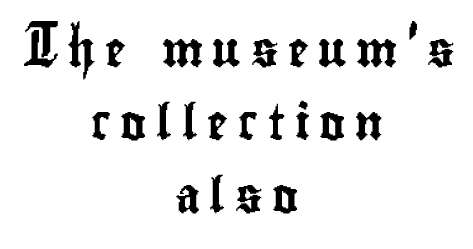
{"serif": "no", "italic": "no", "width": "condensed", "stroke_contrast": "low", "x_height": "small", "monospaced": "no", "underline": "no", "align": "center", "line_spacing": "loose", "line_spacing_ratio": 2.09, "letter_spacing": "wide", "letter_spacing_em": 0.27, "glyph_px": 35}
